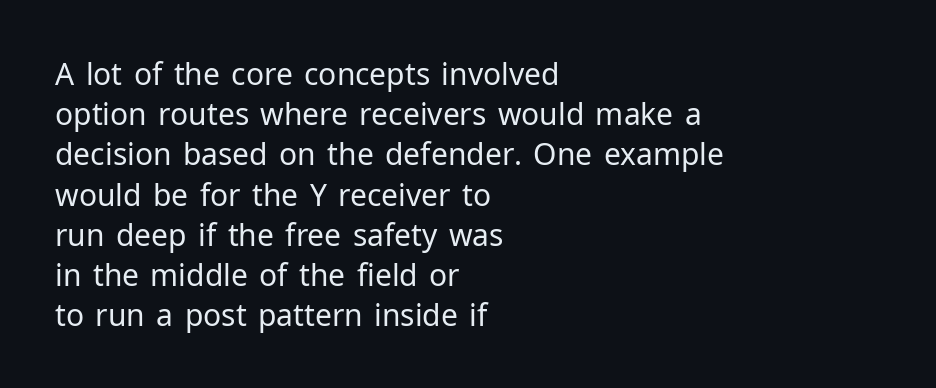
Is the block centered? No — it sits flush against the left margin. Beneath every word, the page is bare. Grotesque or geometric, the face here clearly has no serifs. Look at the tracking — it's just the regular setting, nothing added. Line spacing here is normal. Here the designer chose a conventional face with non-uniform glyph widths.
